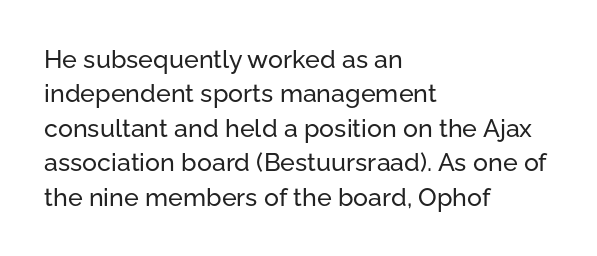
The image shows 25 px text type, upright; set left-aligned, normal line spacing (1.38x), normal letter spacing, not underlined.
